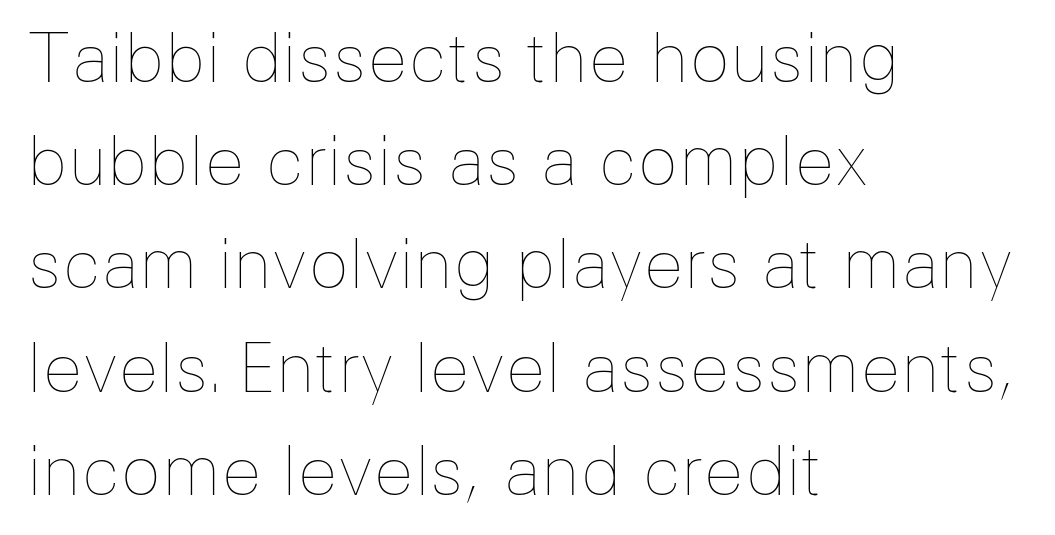
The image shows 67 px thin type, upright; set left-aligned, normal line spacing (1.54x), normal letter spacing, not underlined; low stroke contrast and a medium x-height.
